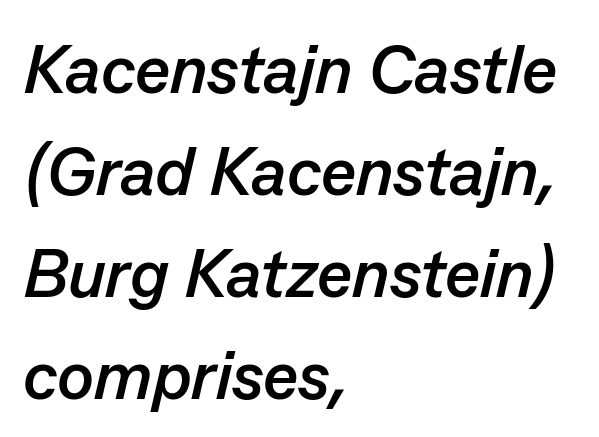
The image shows 68 px semibold type, italic (leaning right); set left-aligned, normal line spacing (1.5x), normal letter spacing, not underlined; low stroke contrast and a medium x-height.
